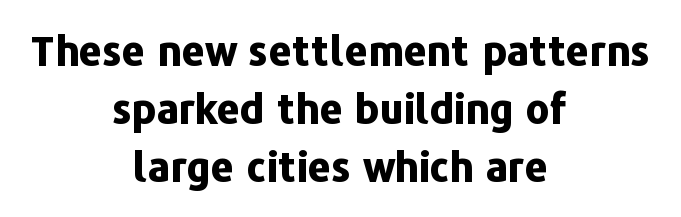
The image shows 41 px bold sans-serif type, upright; set centered, normal line spacing (1.42x), normal letter spacing, not underlined; low stroke contrast and a medium x-height.
